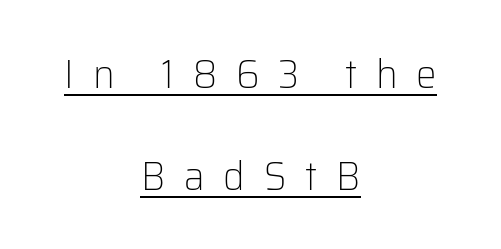
The image shows 41 px light sans-serif type, upright; set centered, loose line spacing (2.48x), unusually wide letter spacing (+0.46 em), underlined; low stroke contrast and a medium x-height.
